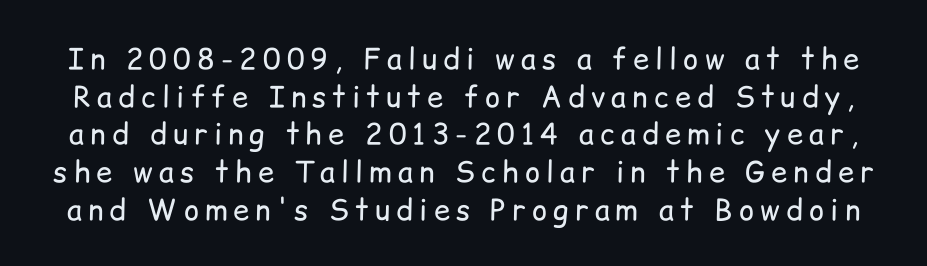
Q: Is the text bold? A: No.
Q: Is the text italic (slanted)? A: No, it is upright.
Q: Is the typeface a serif or a sans-serif typeface? A: Sans-serif.
Q: Is the text underlined? A: No.
Q: Is the spacing between letters normal or unusually wide? A: Unusually wide.
Q: Is the spacing between lines tight, normal or loose? A: Normal.
Q: Width (condensed, normal, or wide)? A: Normal.
Q: Stroke contrast? A: Low.
Q: x-height? A: Medium.
Q: Monospaced? A: No.
